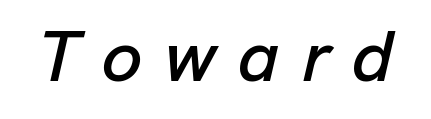
{"italic": "yes", "lean": "right", "slant_degrees": 13, "width": "normal", "stroke_contrast": "low", "x_height": "medium", "monospaced": "no", "underline": "no", "letter_spacing": "wide", "letter_spacing_em": 0.31, "glyph_px": 72}
